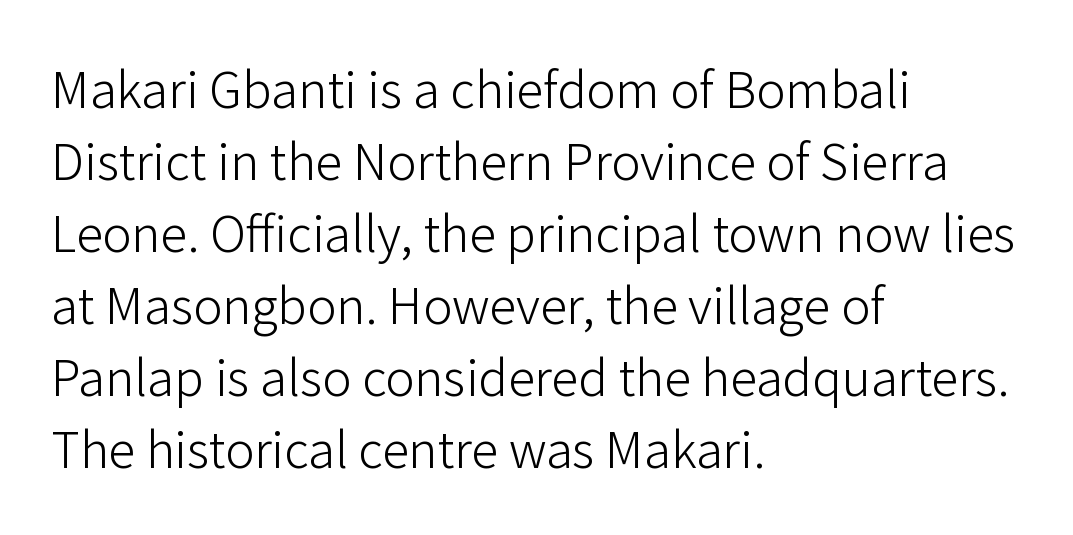
The image shows 49 px light sans-serif type, upright; set left-aligned, normal line spacing (1.47x), normal letter spacing, not underlined; low stroke contrast and a medium x-height.
